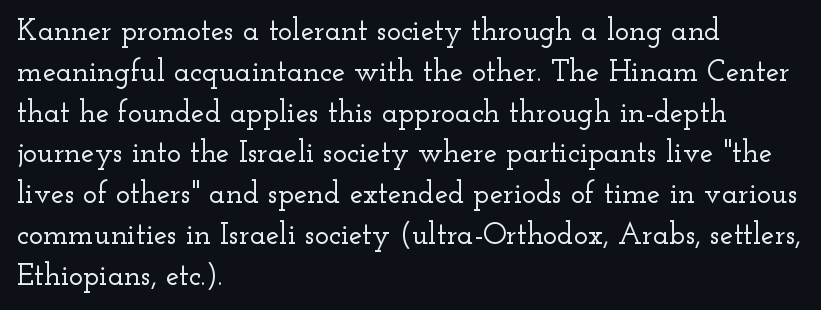
{"serif": "yes", "italic": "no", "width": "wide", "stroke_contrast": "low", "x_height": "small", "monospaced": "no", "underline": "no", "align": "left", "line_spacing": "normal", "line_spacing_ratio": 1.36, "letter_spacing": "normal", "letter_spacing_em": 0.0, "glyph_px": 30}
